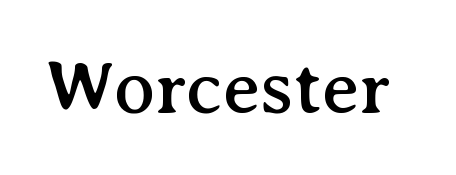
{"serif": "yes", "italic": "no", "width": "normal", "stroke_contrast": "medium", "x_height": "medium", "monospaced": "no", "underline": "no", "letter_spacing": "normal", "letter_spacing_em": 0.0, "glyph_px": 77}
